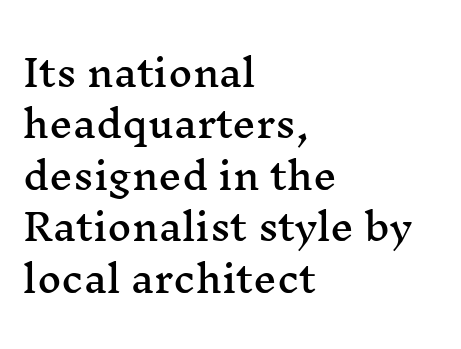
The image shows 37 px wide serif type, upright; set left-aligned, normal line spacing (1.39x), normal letter spacing, not underlined; medium stroke contrast and a medium x-height.
